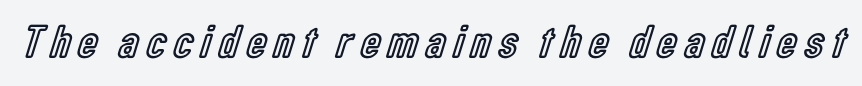
Q: Is the text italic (slanted)? A: Yes.
Q: Is the text underlined? A: No.
Q: Width (condensed, normal, or wide)? A: Condensed.
Q: x-height? A: Medium.
Q: Monospaced? A: No.
